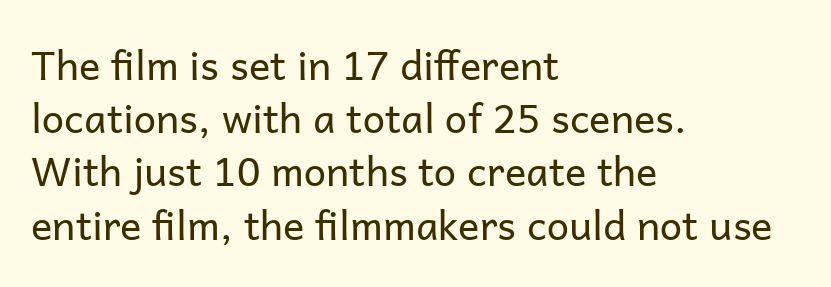
Tracking value appears to be zero — textbook default spacing. Notice how descenders clear the ascenders below comfortably — that's standard leading. The typesetting does not lean heavy: it is not bold. Are there feet on the stems? There aren't — it's a sans.
